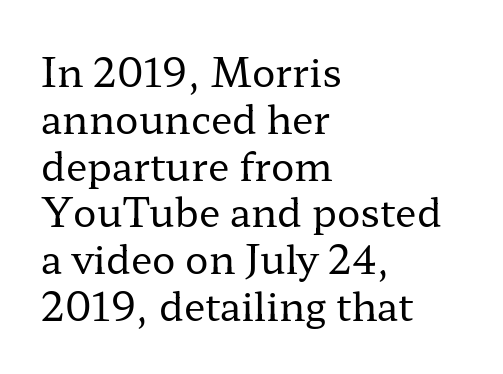
The image shows 39 px regular-weight, wide serif type, upright; set left-aligned, line spacing 1.2x, normal letter spacing, not underlined; low stroke contrast and a medium x-height.
